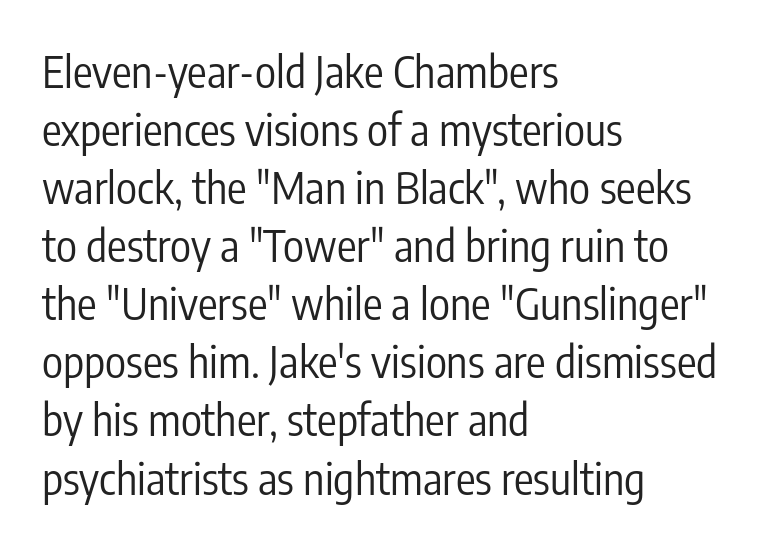
The image shows 44 px regular-weight, condensed sans-serif type, upright; set left-aligned, normal line spacing (1.32x), normal letter spacing, not underlined; low stroke contrast and a medium x-height.
